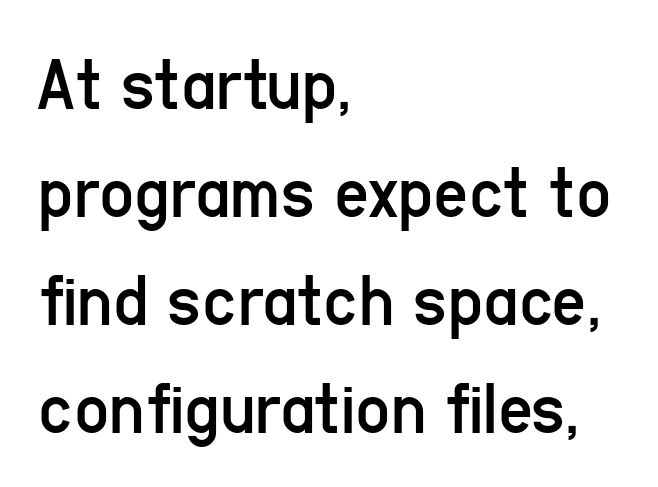
If you drew a ruler down the left edge, every line would touch it. Every character sits straight up, as roman type does. Think of a printed novel: that variable character pitch is what you see here. Stem width sits at or under what a default text font uses. Summary of vertical rhythm: regular, with standard interline spacing.
